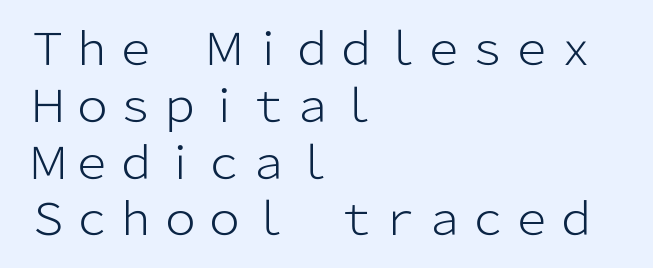
{"serif": "no", "italic": "no", "bold": "no", "weight": "light", "width": "normal", "stroke_contrast": "low", "x_height": "medium", "monospaced": "no", "underline": "no", "align": "left", "line_spacing": "normal", "line_spacing_ratio": 1.29, "letter_spacing": "normal", "letter_spacing_em": 0.0, "glyph_px": 44}
